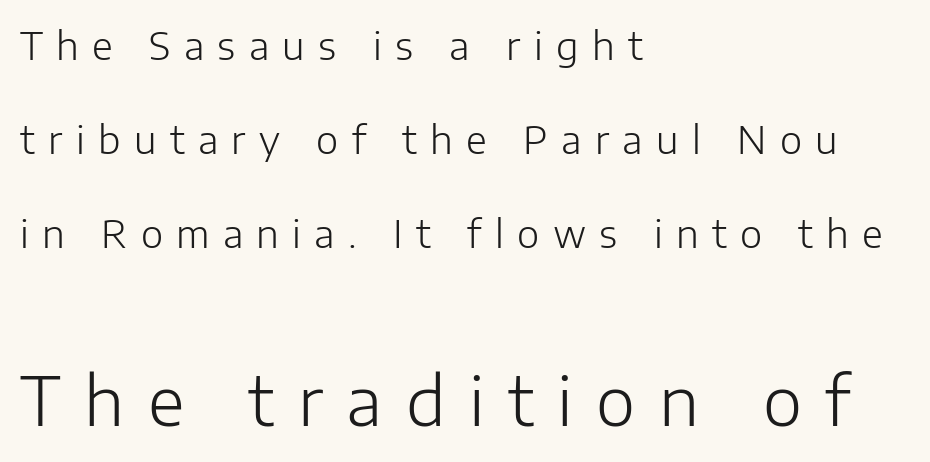
No italicization has been applied; the sample stays upright. Caption: expanded tracking, letters set apart. The second block has been scaled up relative to the first. Do the characters align in a grid? No, the font is proportional. Compared with a centered layout, this one pins lines to the left instead. Compared with a typical body face, this is equally light or lighter still.
